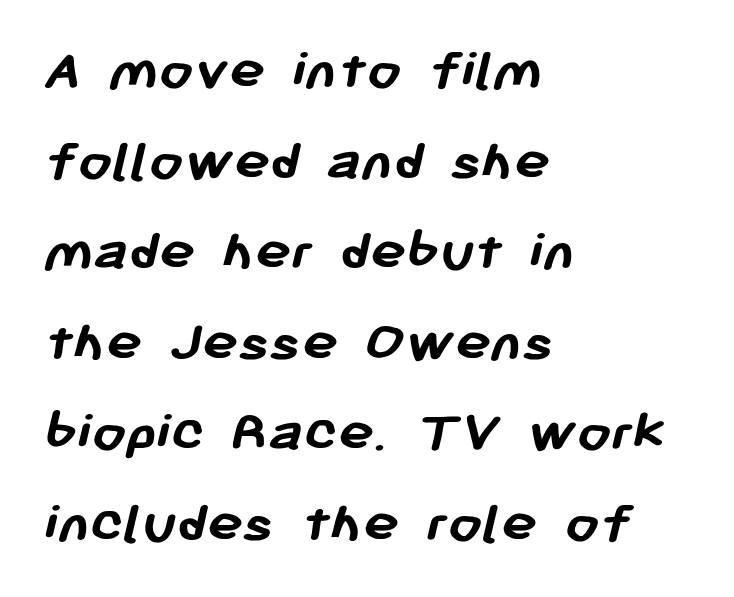
The passage shown is emphatically bold. Leading: standard. Letters rest on an invisible, unmarked baseline. The gaps between neighbouring characters are ordinary and unremarkable. Classification — sans serif. The text block is weighted toward the left margin, trailing off unevenly rightward.
